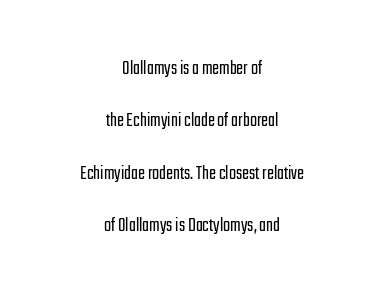
The glyphs are unaccompanied by any horizontal stroke below them. There is no visible air inserted between adjacent glyphs. Posture: vertical. Alignment: centered. Heft: none added — not bold. Compared with typical paragraphs, the rows here are farther apart.
